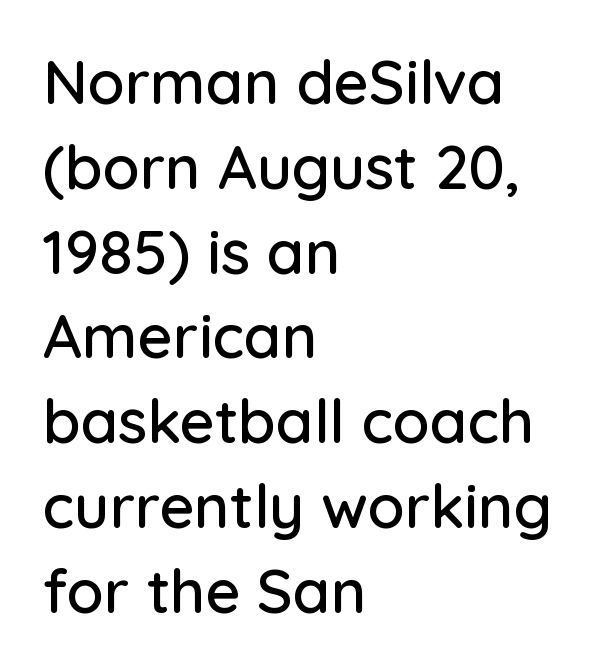
{"serif": "no", "italic": "no", "width": "normal", "stroke_contrast": "low", "x_height": "medium", "monospaced": "no", "underline": "no", "align": "left", "line_spacing": "normal", "line_spacing_ratio": 1.39, "letter_spacing": "normal", "letter_spacing_em": 0.0, "glyph_px": 61}
